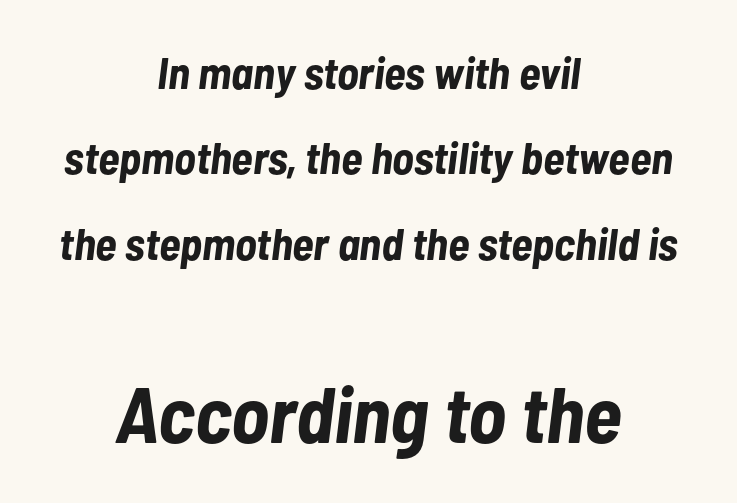
Q: Is the text bold? A: Yes.
Q: Is the text italic (slanted)? A: Yes, it leans right by about 7 degrees.
Q: Is the text underlined? A: No.
Q: How is the paragraph aligned? A: Centered.
Q: Is the spacing between letters normal or unusually wide? A: Normal.
Q: Is the spacing between lines tight, normal or loose? A: Loose.
Q: Which block of text is set in a larger size, the first (top) or the second (bottom)? A: The second (bottom) one.
Q: Width (condensed, normal, or wide)? A: Condensed.
Q: Stroke contrast? A: Low.
Q: x-height? A: Medium.
Q: Monospaced? A: No.
